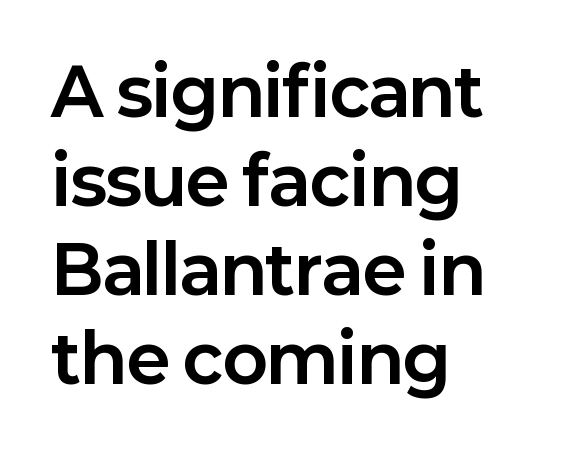
Q: Is the text bold? A: Yes.
Q: Is the text italic (slanted)? A: No, it is upright.
Q: Is the typeface a serif or a sans-serif typeface? A: Sans-serif.
Q: Is the text underlined? A: No.
Q: How is the paragraph aligned? A: Left-aligned.
Q: Is the spacing between letters normal or unusually wide? A: Normal.
Q: Is the spacing between lines tight, normal or loose? A: Normal.
Q: Width (condensed, normal, or wide)? A: Normal.
Q: Stroke contrast? A: Low.
Q: x-height? A: Medium.
Q: Monospaced? A: No.
